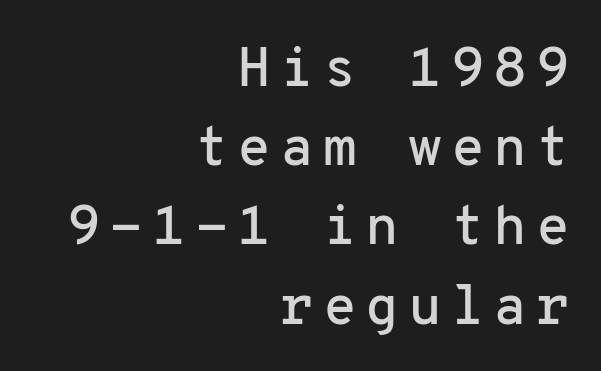
Q: Is the text italic (slanted)? A: No, it is upright.
Q: Is the typeface a serif or a sans-serif typeface? A: Sans-serif.
Q: Is the text underlined? A: No.
Q: How is the paragraph aligned? A: Right-aligned.
Q: Is the spacing between lines tight, normal or loose? A: Normal.
Q: Width (condensed, normal, or wide)? A: Normal.
Q: Stroke contrast? A: Low.
Q: x-height? A: Medium.
Q: Monospaced? A: Yes.
